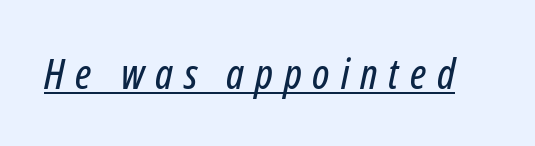
Inter-character spacing is expanded well beyond the font's built-in metrics. Slant detected: the letters are inclined. The face used here is proportionally spaced, like ordinary book or web type. A typographer would call this underscored text.
